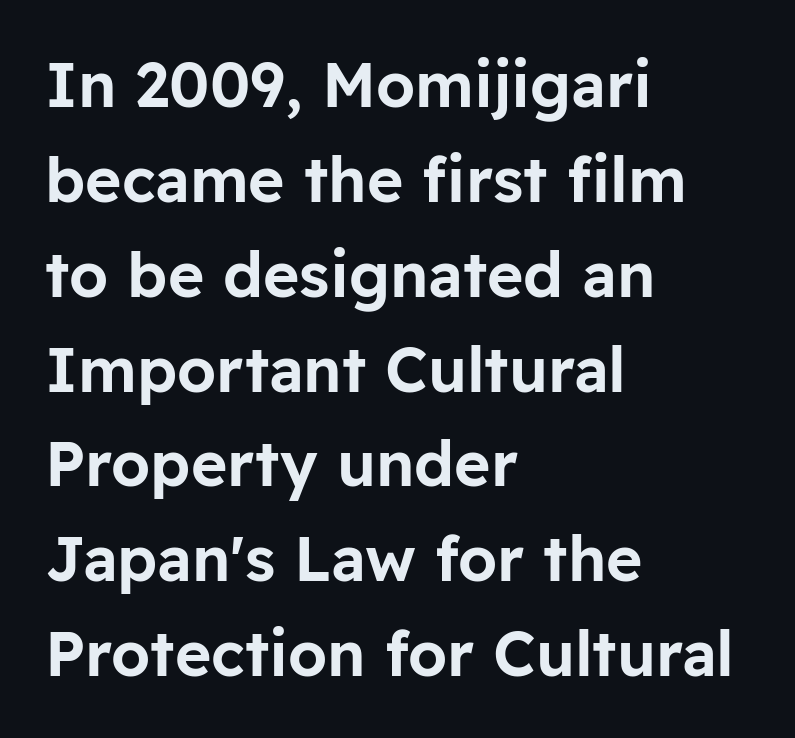
{"serif": "no", "italic": "no", "width": "normal", "stroke_contrast": "low", "x_height": "medium", "monospaced": "no", "underline": "no", "align": "left", "line_spacing": "normal", "line_spacing_ratio": 1.53, "letter_spacing": "normal", "letter_spacing_em": 0.0, "glyph_px": 62}
